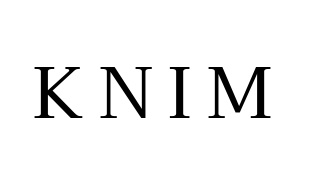
The image shows 72 px regular-weight serif type, upright; set unusually wide letter spacing (+0.21 em), not underlined; medium stroke contrast and a medium x-height.
